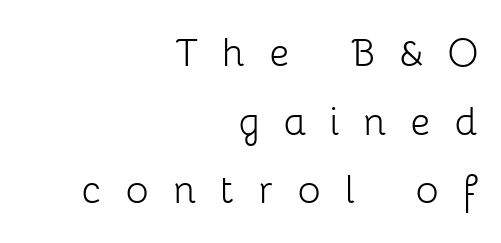
Q: Is the text bold? A: No.
Q: Is the text italic (slanted)? A: No, it is upright.
Q: Is the typeface a serif or a sans-serif typeface? A: Sans-serif.
Q: Is the text underlined? A: No.
Q: How is the paragraph aligned? A: Right-aligned.
Q: Is the spacing between letters normal or unusually wide? A: Unusually wide.
Q: Is the spacing between lines tight, normal or loose? A: Normal.
Q: Width (condensed, normal, or wide)? A: Normal.
Q: Stroke contrast? A: Low.
Q: x-height? A: Medium.
Q: Monospaced? A: No.
